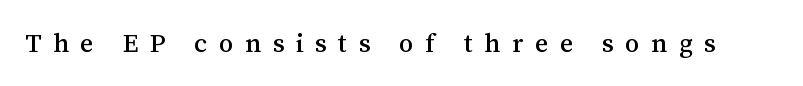
Q: Is the text italic (slanted)? A: No, it is upright.
Q: Is the text underlined? A: No.
Q: Is the spacing between letters normal or unusually wide? A: Unusually wide.
